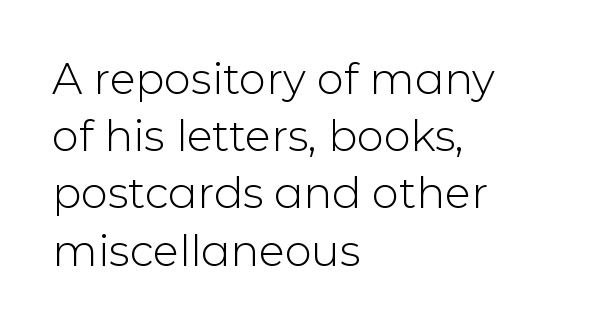
{"serif": "no", "italic": "no", "bold": "no", "weight": "light", "width": "normal", "stroke_contrast": "low", "x_height": "medium", "monospaced": "no", "underline": "no", "align": "left", "line_spacing": "normal", "line_spacing_ratio": 1.33, "letter_spacing": "normal", "letter_spacing_em": 0.0, "glyph_px": 43}
